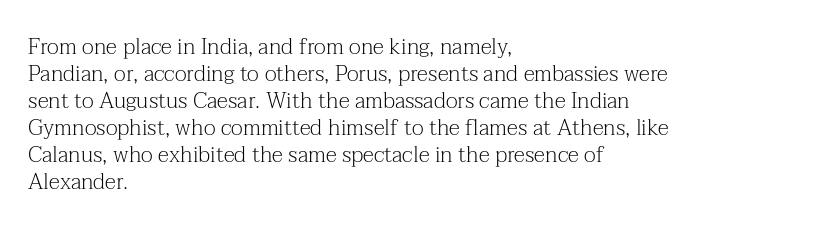
The image shows 22 px text type, upright; set left-aligned, line spacing 1.23x, normal letter spacing, not underlined.
